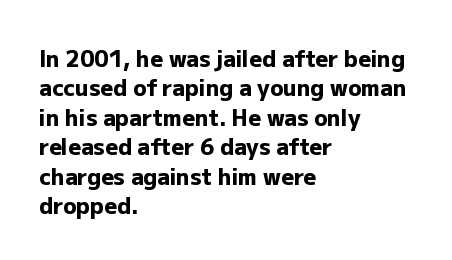
The vertical gap from one line to the next is medium. The rendering uses a bold face; every stroke is thick and dark. When letters stand straight like this, we call the style roman or upright. A typesetter would call this zero additional tracking.
